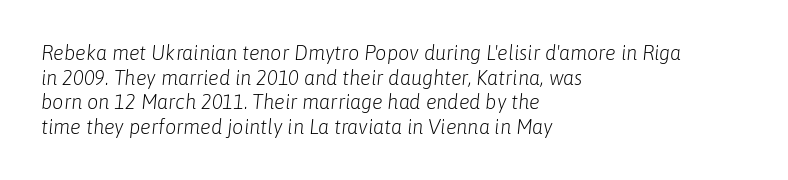
The words here are not underlined. Look at the tracking — it's just the regular setting, nothing added. No letter is thick-stroked: the sample isn't bold. Caption: multi-line text, flush left, ragged right. In terms of posture, this sample is oblique.
